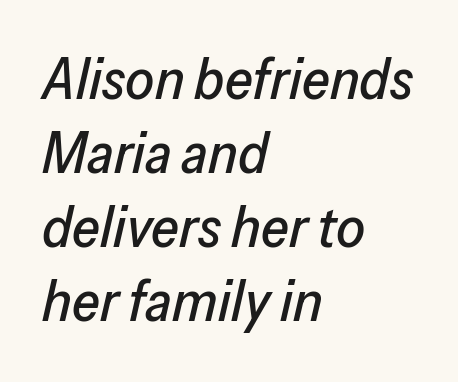
Q: Is the text italic (slanted)? A: Yes, it leans right by about 13 degrees.
Q: Is the text underlined? A: No.
Q: How is the paragraph aligned? A: Left-aligned.
Q: Is the spacing between letters normal or unusually wide? A: Normal.
Q: Is the spacing between lines tight, normal or loose? A: Normal.
Q: Width (condensed, normal, or wide)? A: Normal.
Q: Stroke contrast? A: Low.
Q: x-height? A: Medium.
Q: Monospaced? A: No.
